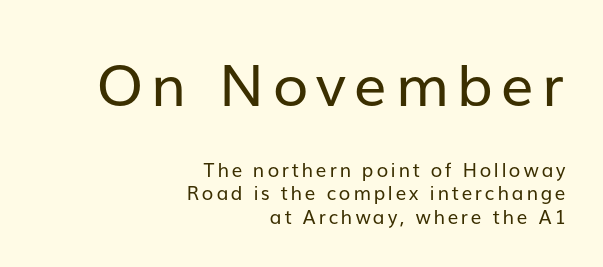
Q: Is the text bold? A: No.
Q: Is the text italic (slanted)? A: No, it is upright.
Q: Is the typeface a serif or a sans-serif typeface? A: Sans-serif.
Q: Is the text underlined? A: No.
Q: How is the paragraph aligned? A: Right-aligned.
Q: Which block of text is set in a larger size, the first (top) or the second (bottom)? A: The first (top) one.
Q: Width (condensed, normal, or wide)? A: Normal.
Q: Stroke contrast? A: Low.
Q: x-height? A: Medium.
Q: Monospaced? A: No.
